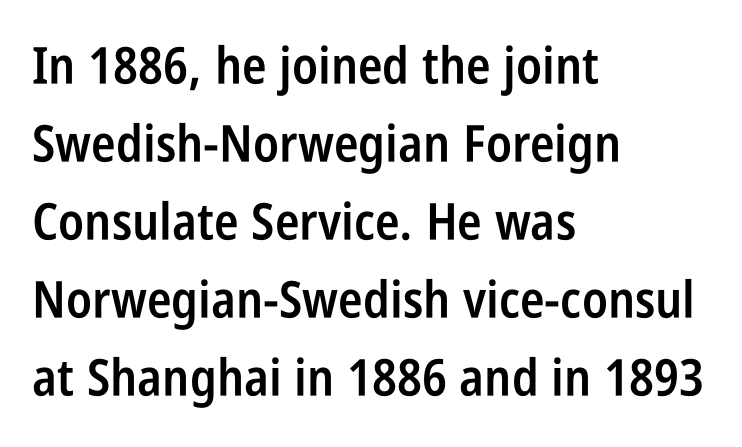
{"serif": "no", "italic": "no", "bold": "semi", "weight": "semibold", "width": "condensed", "stroke_contrast": "low", "x_height": "large", "monospaced": "no", "underline": "no", "align": "left", "line_spacing": "normal", "line_spacing_ratio": 1.53, "letter_spacing": "normal", "letter_spacing_em": 0.0, "glyph_px": 51}
